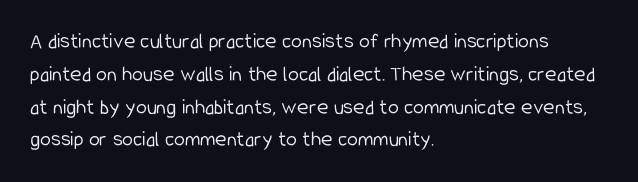
{"italic": "no", "bold": "no", "underline": "no", "align": "left", "line_spacing": "normal", "line_spacing_ratio": 1.49, "letter_spacing": "normal", "letter_spacing_em": 0.0, "glyph_px": 22}
